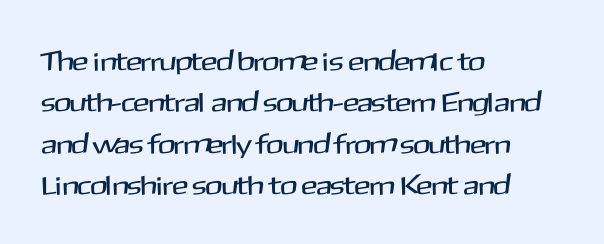
{"italic": "no", "underline": "no", "align": "left", "line_spacing": "normal", "line_spacing_ratio": 1.53, "letter_spacing": "normal", "letter_spacing_em": 0.0, "glyph_px": 27}
